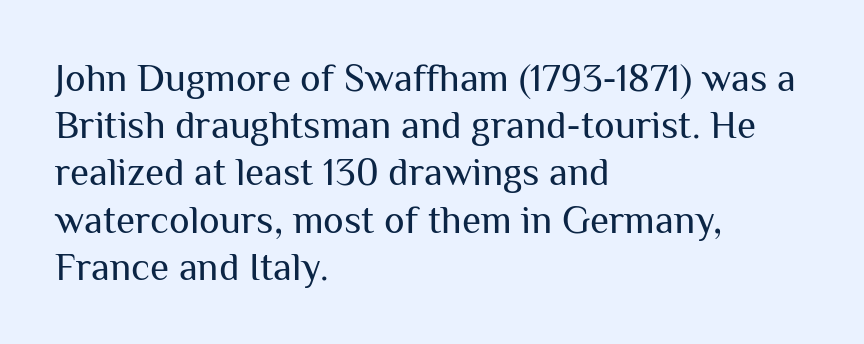
Q: Is the text bold? A: No.
Q: Is the text italic (slanted)? A: No, it is upright.
Q: Is the typeface a serif or a sans-serif typeface? A: Sans-serif.
Q: Is the text underlined? A: No.
Q: How is the paragraph aligned? A: Left-aligned.
Q: Is the spacing between letters normal or unusually wide? A: Normal.
Q: Width (condensed, normal, or wide)? A: Normal.
Q: Stroke contrast? A: Medium.
Q: x-height? A: Medium.
Q: Monospaced? A: No.
